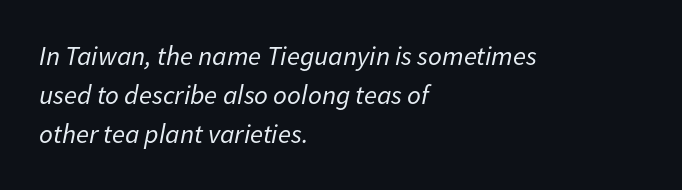
The image shows 27 px text type, italic (leaning right); set left-aligned, normal line spacing (1.45x), normal letter spacing, not underlined.
